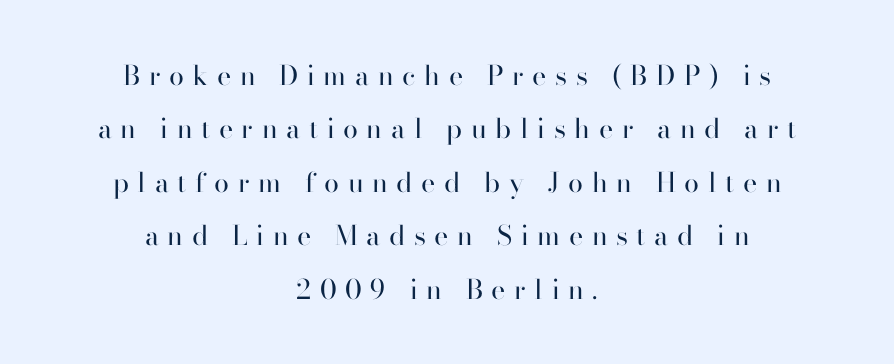
The image shows 27 px text type, upright; set centered, loose line spacing (1.98x), unusually wide letter spacing (+0.32 em), not underlined.
